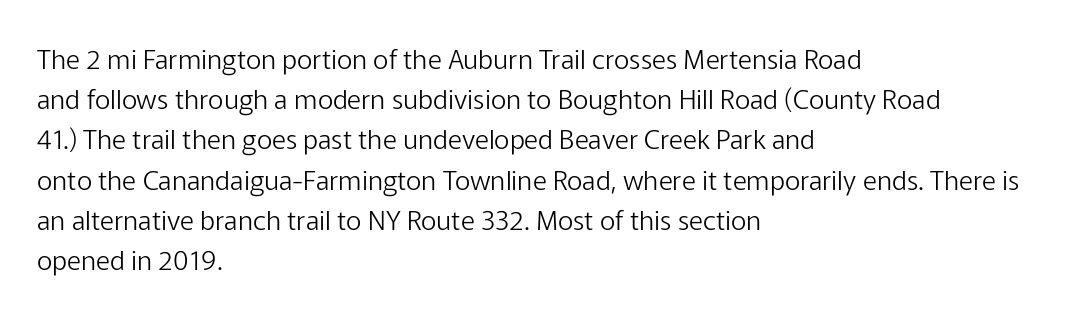
The image shows 27 px text type, upright; set left-aligned, normal line spacing (1.49x), normal letter spacing, not underlined.
